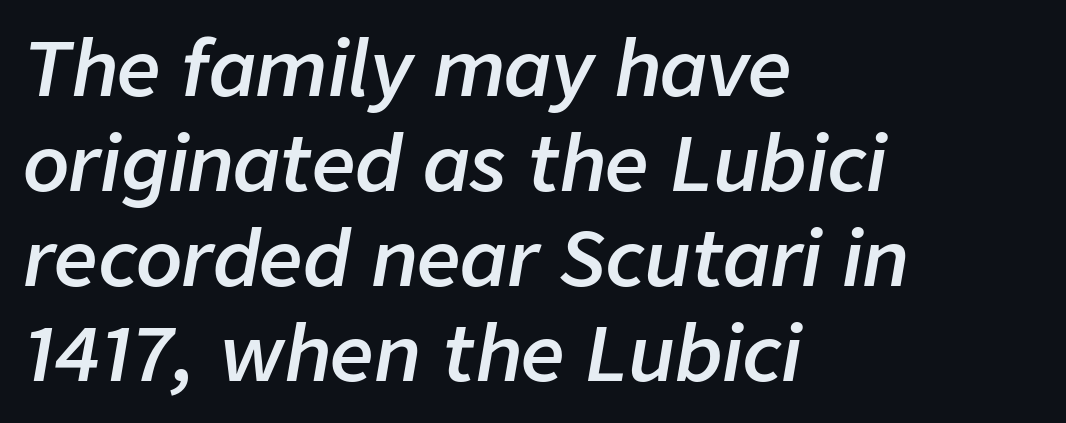
The image shows 76 px semibold type, italic (leaning right); set left-aligned, normal line spacing (1.25x), normal letter spacing, not underlined; low stroke contrast and a medium x-height.
